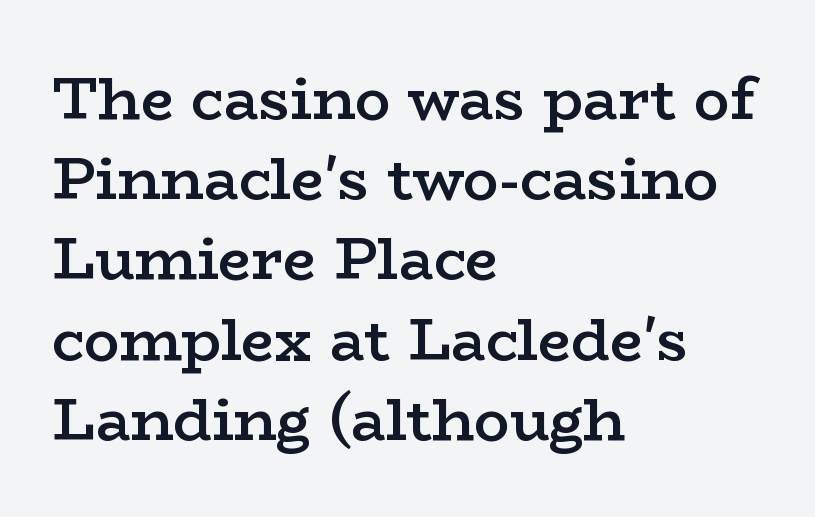
This is moderately heavy type, rendered in semibold. Descender tails drop into unmarked territory. Summary of vertical rhythm: regular, with standard interline spacing. The rendering uses natural spacing where letterforms have individual widths. Line beginnings align vertically; line endings do not. Font category for this specimen: serif.
